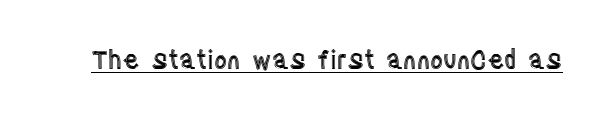
Q: Is the text italic (slanted)? A: No, it is upright.
Q: Is the text underlined? A: Yes.
Q: Is the spacing between letters normal or unusually wide? A: Normal.
